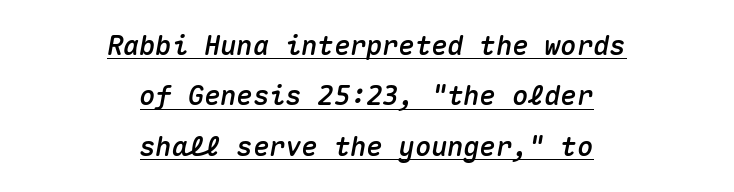
Q: Is the text italic (slanted)? A: Yes, it leans right by about 10 degrees.
Q: Is the text underlined? A: Yes.
Q: How is the paragraph aligned? A: Centered.
Q: Is the spacing between letters normal or unusually wide? A: Normal.
